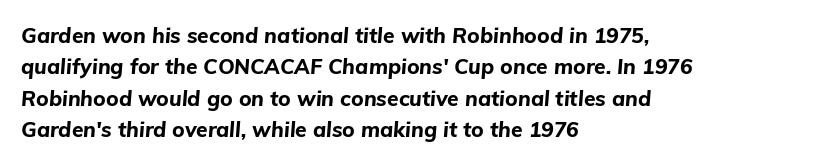
The face used here is rendered with its standard letterfit. Horizontal bands of white between lines are of average thickness. The area under the type is left untouched. Would a proofreader flag this as italicized? Yes.
